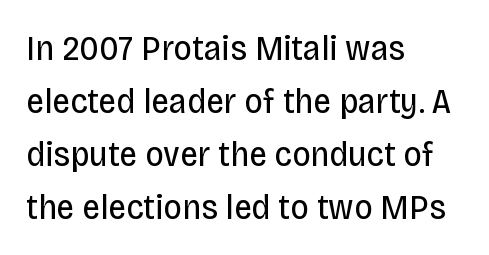
Typographically, this falls in the sans-serif category. Leading matches the norm, producing a regular column. You could not count columns in this text — the font is proportionally spaced. Tracking here is standard; glyphs follow each other at the usual distance.
